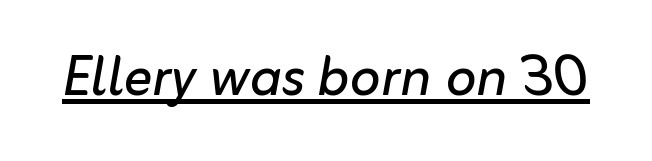
The image shows 72 px regular-weight type, italic (leaning right); set normal letter spacing, underlined; low stroke contrast and a medium x-height.
